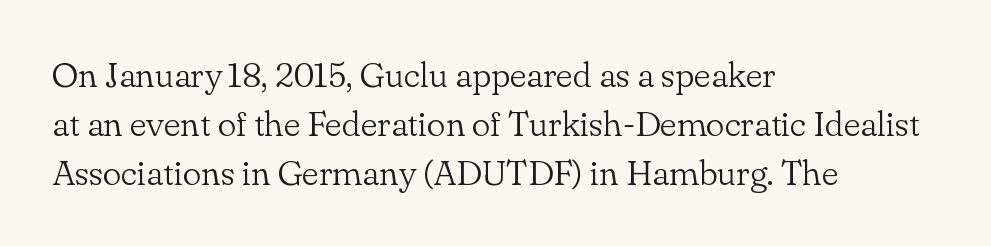
The image shows 35 px light serif type, upright; set left-aligned, normal line spacing (1.4x), normal letter spacing, not underlined; low stroke contrast and a small x-height.
